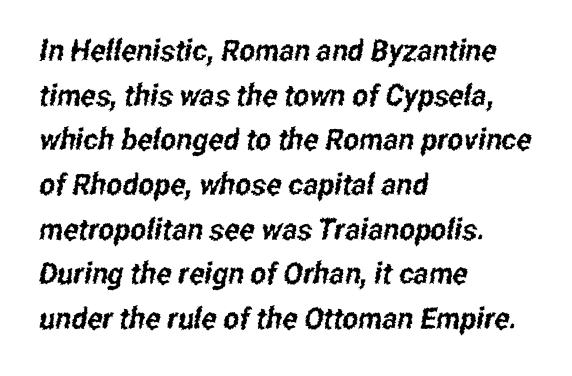
Type without underlining. Each line starts at the same left margin while the right side varies. Observe the absence of serifs on each vertical stroke in this sample. Note the varied advance widths — an 'i' is clearly narrower than an 'm'.
